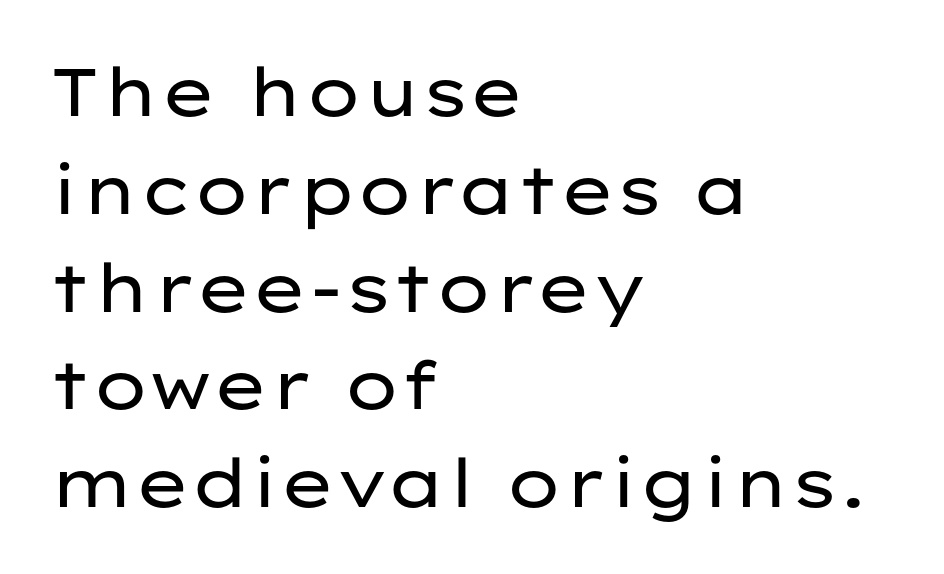
Q: Is the text bold? A: No.
Q: Is the text italic (slanted)? A: No, it is upright.
Q: Is the typeface a serif or a sans-serif typeface? A: Sans-serif.
Q: Is the text underlined? A: No.
Q: How is the paragraph aligned? A: Left-aligned.
Q: Is the spacing between letters normal or unusually wide? A: Normal.
Q: Is the spacing between lines tight, normal or loose? A: Normal.
Q: Width (condensed, normal, or wide)? A: Wide.
Q: Stroke contrast? A: Low.
Q: x-height? A: Medium.
Q: Monospaced? A: No.
